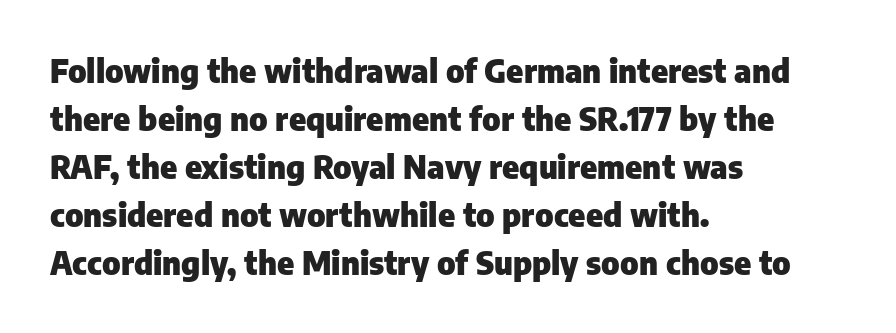
Q: Is the text bold? A: Yes.
Q: Is the text italic (slanted)? A: No, it is upright.
Q: Is the typeface a serif or a sans-serif typeface? A: Sans-serif.
Q: Is the text underlined? A: No.
Q: How is the paragraph aligned? A: Left-aligned.
Q: Is the spacing between letters normal or unusually wide? A: Normal.
Q: Is the spacing between lines tight, normal or loose? A: Normal.
Q: Width (condensed, normal, or wide)? A: Normal.
Q: Stroke contrast? A: Low.
Q: x-height? A: Medium.
Q: Monospaced? A: No.
